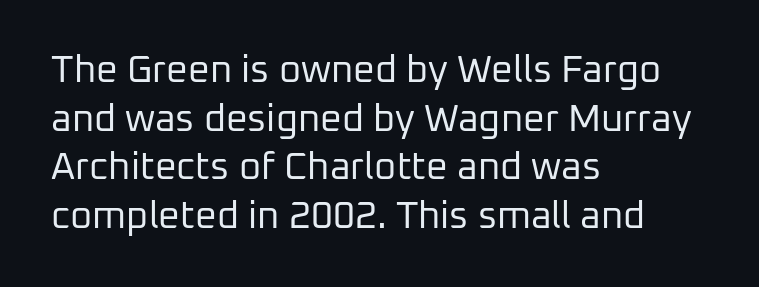
A student would call this left alignment; a typographer would say flush left, rag right. Lines of text with bare space underneath. The font family rendered here belongs to the sans-serif group. Looks like regular typesetting: each glyph gets only the width it needs.
